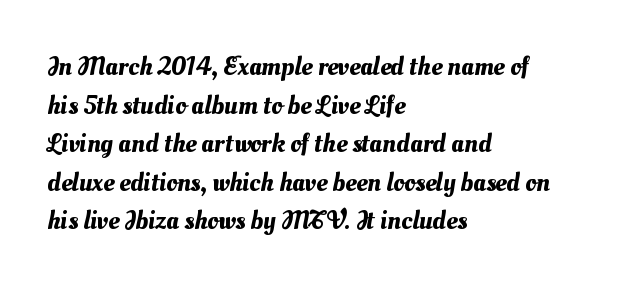
Check the space under the baseline: it is left empty. Alignment: flush left. Default kerning and tracking; the words read as compact shapes. One glance says typical: line gaps are just what's usual.
